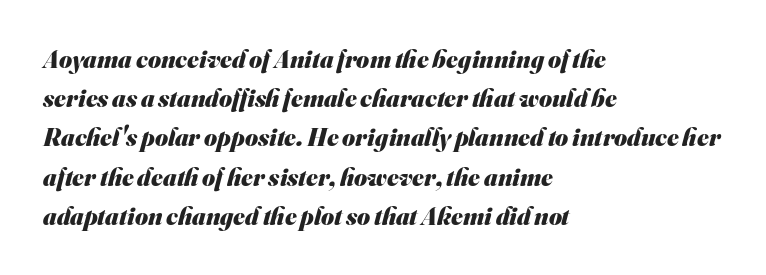
A dark, heavy texture on the line: the type is bold. There is no visible air inserted between adjacent glyphs. Glance below the letters and you will spot only blank space. Where is the straight margin? On the left. Baseline-to-baseline distance is the conventional proportion of letter height.
